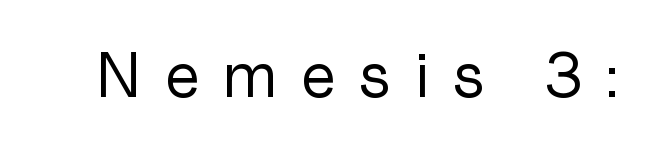
Only glyphs here, with clear space below each row. Look at the bottom of the vertical strokes: they stop flat, with no serifs. Here the designer chose a conventional face with non-uniform glyph widths. Is the stroke heavy? The answer is a plain regular-or-lighter.
